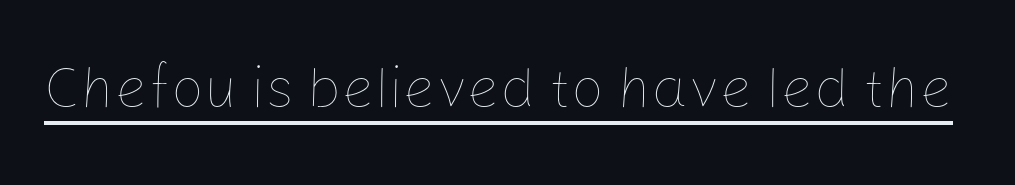
Q: Is the text bold? A: No.
Q: Is the text italic (slanted)? A: No, it is upright.
Q: Is the text underlined? A: Yes.
Q: Is the spacing between letters normal or unusually wide? A: Normal.
Q: Width (condensed, normal, or wide)? A: Normal.
Q: Stroke contrast? A: Low.
Q: x-height? A: Medium.
Q: Monospaced? A: No.
